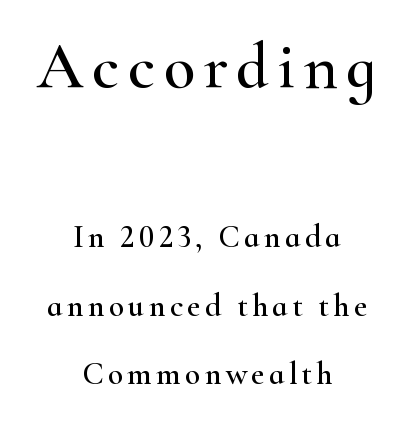
{"serif": "yes", "italic": "no", "width": "wide", "stroke_contrast": "high", "x_height": "small", "monospaced": "no", "underline": "no", "align": "center", "line_spacing": "loose", "line_spacing_ratio": 2.14, "larger_block": "first", "size_ratio": 2.03, "glyph_px": 65}
